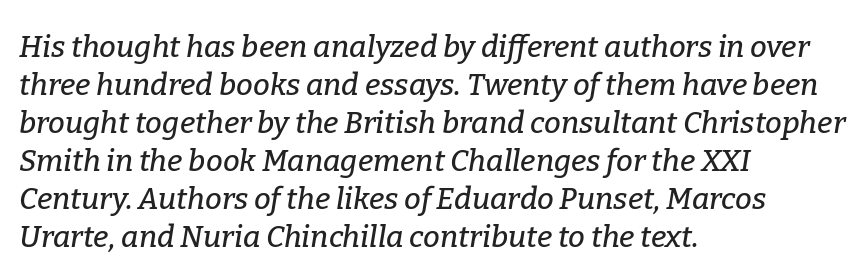
{"serif": "yes", "italic": "yes", "lean": "right", "slant_degrees": 9, "width": "normal", "stroke_contrast": "low", "x_height": "medium", "monospaced": "no", "underline": "no", "align": "left", "line_spacing": "normal", "line_spacing_ratio": 1.27, "letter_spacing": "normal", "letter_spacing_em": 0.0, "glyph_px": 30}
